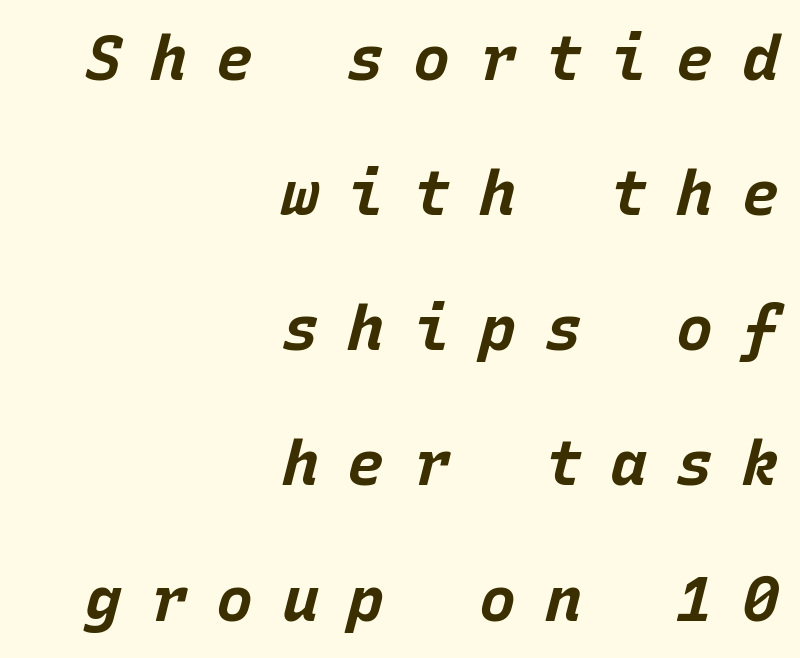
You can tell it's italic because the verticals aren't actually vertical. Unmarked baselines from the first word to the last. Is this a fixed-width face? Yes — each glyph sits in an identical cell. Look at the tracking — it's clearly loosened, letters drifting apart. Does the weight exceed regular? Yes, all the way to bold.
